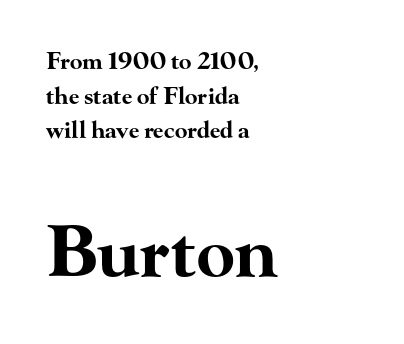
{"serif": "yes", "italic": "no", "bold": "yes", "weight": "bold", "width": "wide", "stroke_contrast": "high", "x_height": "small", "monospaced": "no", "underline": "no", "align": "left", "line_spacing": "normal", "line_spacing_ratio": 1.51, "letter_spacing": "normal", "letter_spacing_em": 0.0, "larger_block": "second", "size_ratio": 3.04, "glyph_px": 70}
